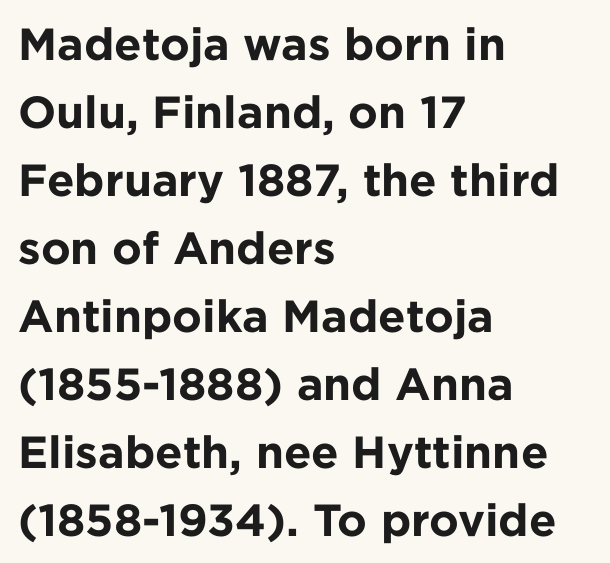
{"serif": "no", "italic": "no", "bold": "yes", "weight": "bold", "width": "normal", "stroke_contrast": "low", "x_height": "medium", "monospaced": "no", "underline": "no", "align": "left", "line_spacing": "normal", "line_spacing_ratio": 1.51, "letter_spacing": "normal", "letter_spacing_em": 0.0, "glyph_px": 45}
